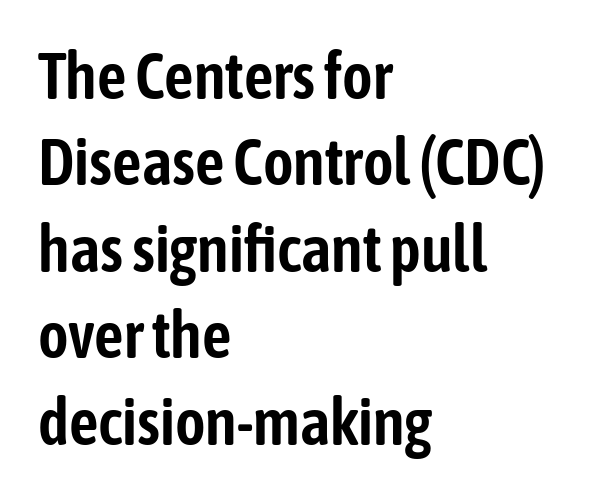
{"serif": "no", "italic": "no", "width": "condensed", "stroke_contrast": "low", "x_height": "medium", "monospaced": "no", "underline": "no", "align": "left", "line_spacing": "normal", "line_spacing_ratio": 1.33, "letter_spacing": "normal", "letter_spacing_em": 0.0, "glyph_px": 65}
